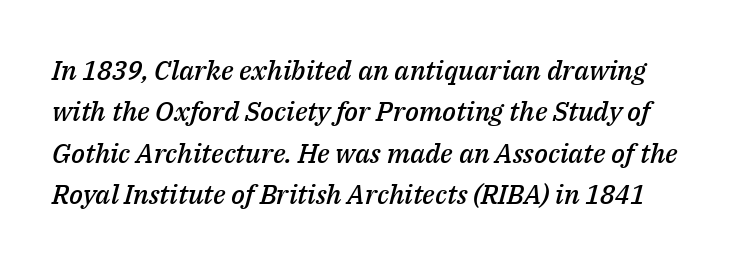
{"italic": "yes", "lean": "right", "slant_degrees": 14, "bold": "semi", "underline": "no", "line_spacing": "normal", "line_spacing_ratio": 1.53, "letter_spacing": "normal", "letter_spacing_em": 0.0, "glyph_px": 27}
